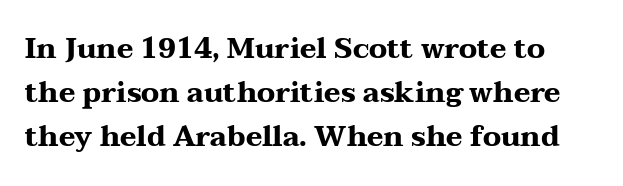
The image shows 28 px heavy, wide serif type, upright; set normal line spacing (1.57x), normal letter spacing, not underlined; medium stroke contrast and a medium x-height.
